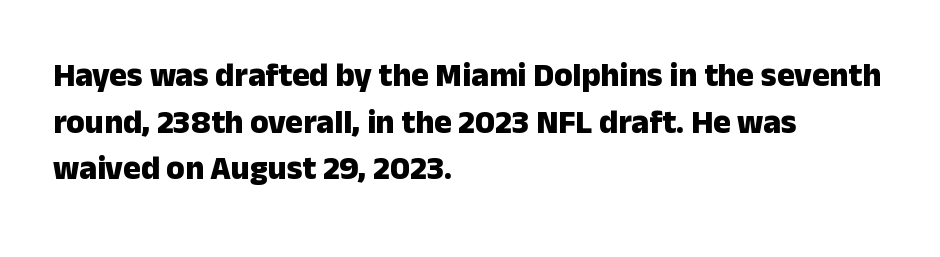
{"serif": "no", "italic": "no", "bold": "yes", "weight": "heavy", "width": "normal", "stroke_contrast": "low", "x_height": "medium", "monospaced": "no", "underline": "no", "align": "left", "line_spacing": "normal", "line_spacing_ratio": 1.41, "letter_spacing": "normal", "letter_spacing_em": 0.0, "glyph_px": 33}
